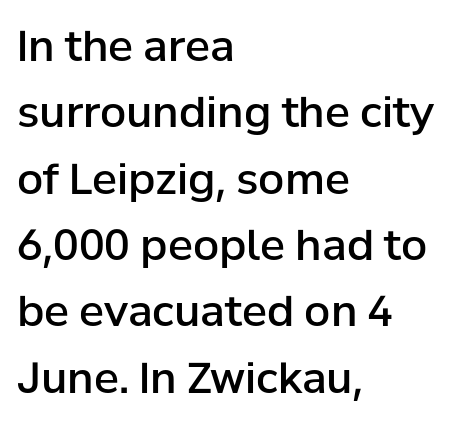
The image shows 42 px semibold sans-serif type, upright; set left-aligned, normal line spacing (1.58x), normal letter spacing, not underlined; low stroke contrast and a medium x-height.
